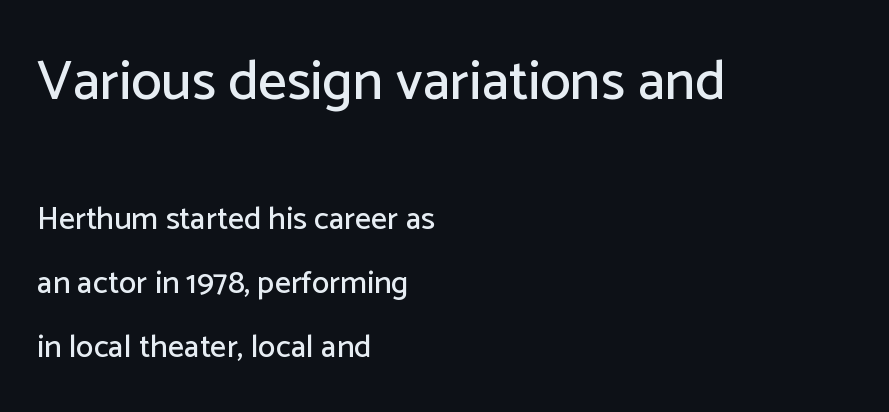
If you drew a line through each stem, it would be perfectly vertical. This sample trades compactness for vertical openness between lines. The face used here is proportionally spaced, like ordinary book or web type. The horizontal fit of the characters is conventional and even. Typesetter's note — upper block bumped up in size, lower block left smaller. These lines are set flush left with a ragged right edge.
